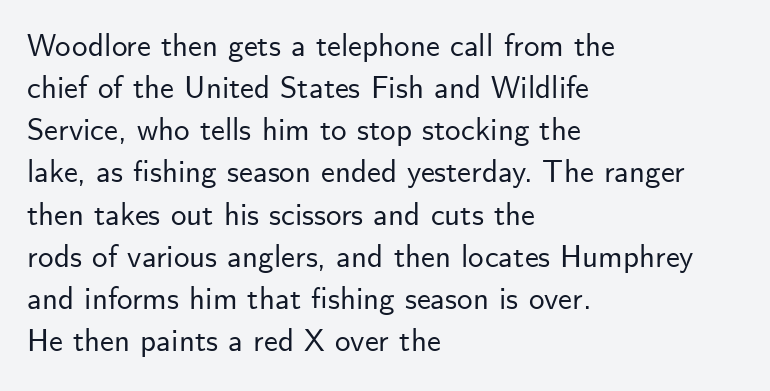
The image shows 31 px sans-serif type, upright; set left-aligned, normal line spacing (1.36x), normal letter spacing, not underlined; low stroke contrast and a small x-height.
